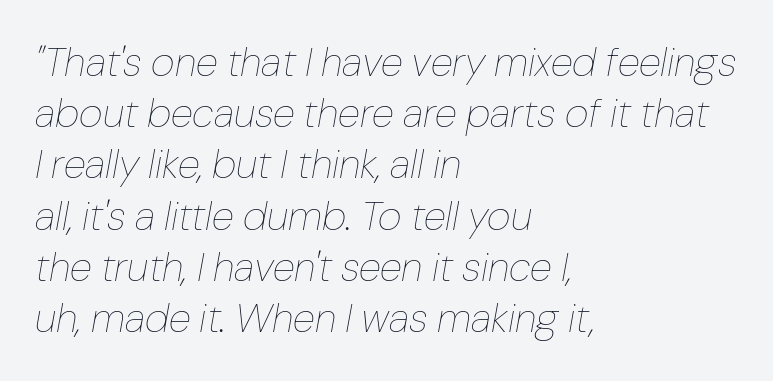
Q: Is the text bold? A: No.
Q: Is the text italic (slanted)? A: Yes, it leans right by about 10 degrees.
Q: Is the text underlined? A: No.
Q: How is the paragraph aligned? A: Left-aligned.
Q: Is the spacing between letters normal or unusually wide? A: Normal.
Q: Is the spacing between lines tight, normal or loose? A: Normal.
Q: Width (condensed, normal, or wide)? A: Normal.
Q: Stroke contrast? A: Low.
Q: x-height? A: Medium.
Q: Monospaced? A: No.
